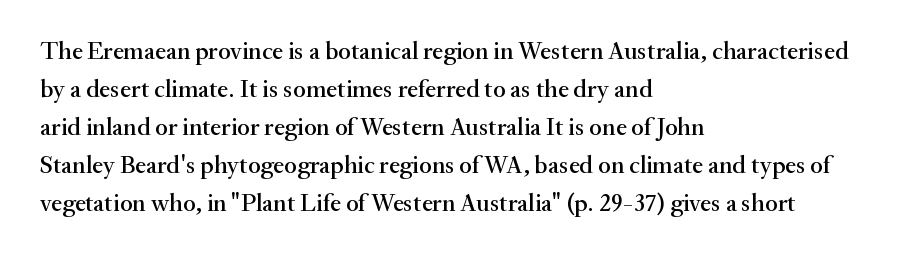
Plain, unruled lines of type. Each word holds together tightly as a unit, with standard inter-letter gaps. Every row of glyphs begins at an identical x-position on the left. Leading matches the norm, producing a regular column.
